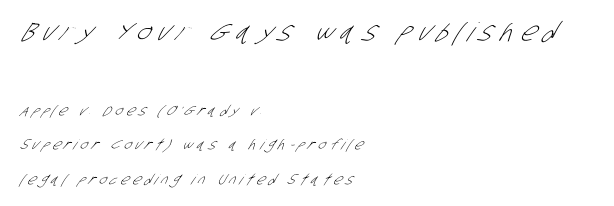
Line spacing here is loose. Type without underlining. The initial chunk of copy outweighs the following chunk in type size. No heavy texture on the line: the type isn't bold. A classic flush-left, rag-right setting is used for this passage.
